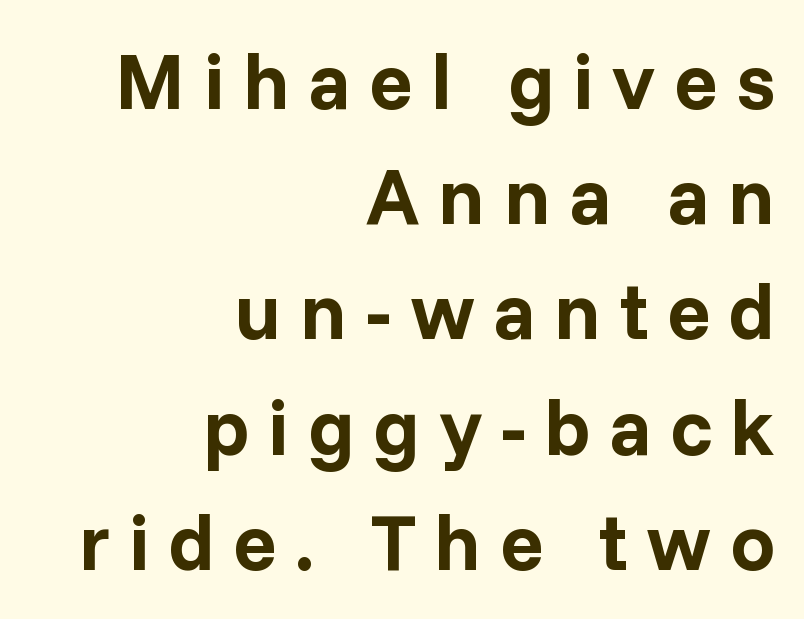
Q: Is the text bold? A: Yes.
Q: Is the text italic (slanted)? A: No, it is upright.
Q: Is the typeface a serif or a sans-serif typeface? A: Sans-serif.
Q: Is the text underlined? A: No.
Q: How is the paragraph aligned? A: Right-aligned.
Q: Is the spacing between letters normal or unusually wide? A: Unusually wide.
Q: Is the spacing between lines tight, normal or loose? A: Normal.
Q: Width (condensed, normal, or wide)? A: Normal.
Q: Stroke contrast? A: Low.
Q: x-height? A: Medium.
Q: Monospaced? A: No.
